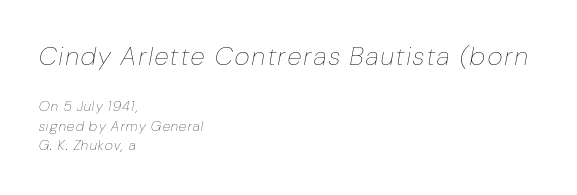
A classic flush-left, rag-right setting is used for this passage. No letter is thick-stroked: the sample isn't bold. The strip under each line holds only bare page. Rows of type keep a routine distance in the vertical direction. The upper block of text is set noticeably larger than the block beneath it.
